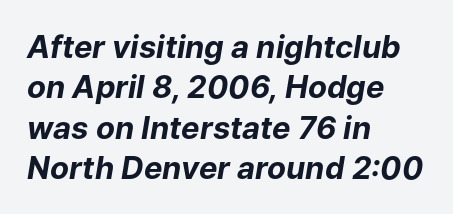
Q: Is the text bold? A: Yes.
Q: Is the text italic (slanted)? A: Yes, it leans right by about 9 degrees.
Q: Is the text underlined? A: No.
Q: How is the paragraph aligned? A: Left-aligned.
Q: Is the spacing between letters normal or unusually wide? A: Normal.
Q: Is the spacing between lines tight, normal or loose? A: Normal.
Q: Width (condensed, normal, or wide)? A: Normal.
Q: Stroke contrast? A: Low.
Q: x-height? A: Medium.
Q: Monospaced? A: No.
